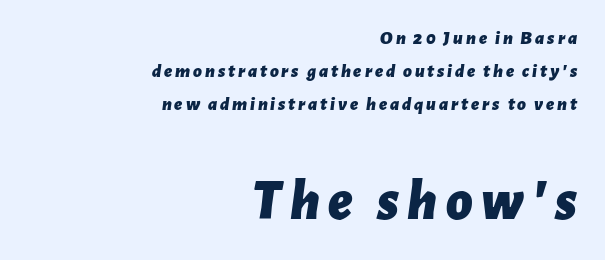
The image shows 57 px bold type, italic (leaning right); set right-aligned, line spacing 1.75x, not underlined; the second (bottom) block is 3.0x larger; low stroke contrast and a medium x-height.
